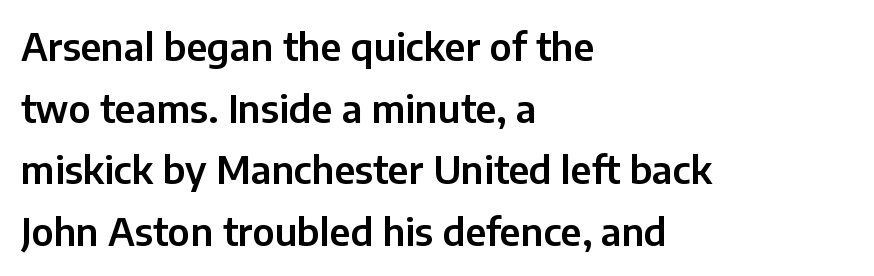
The image shows 38 px sans-serif type, upright; set left-aligned, normal line spacing (1.62x), normal letter spacing, not underlined; low stroke contrast and a medium x-height.
